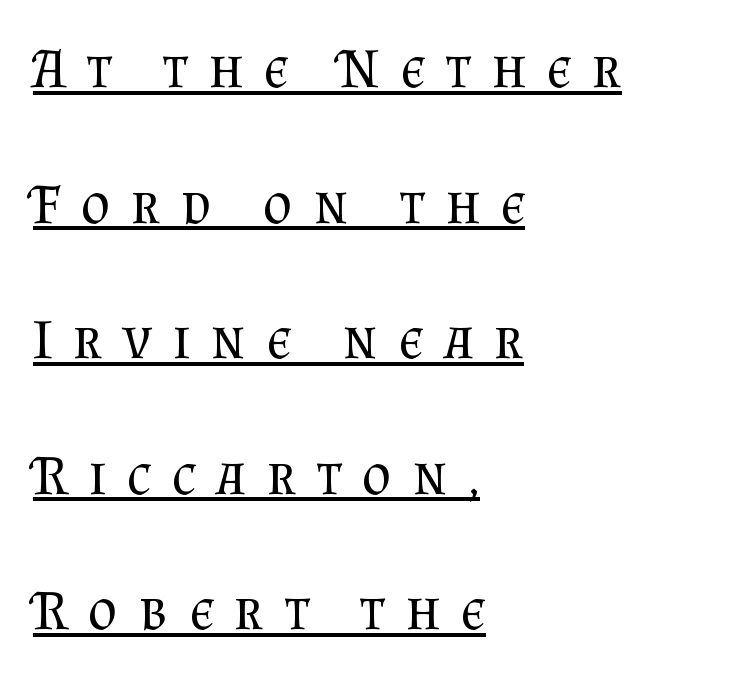
{"serif": "yes", "italic": "no", "bold": "no", "weight": "regular", "width": "normal", "stroke_contrast": "medium", "x_height": "small", "monospaced": "no", "underline": "yes", "align": "left", "line_spacing": "loose", "line_spacing_ratio": 2.42, "letter_spacing": "wide", "letter_spacing_em": 0.37, "glyph_px": 56}
